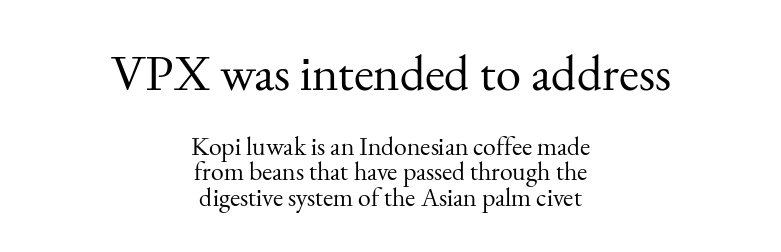
Q: Is the text bold? A: No.
Q: Is the text italic (slanted)? A: No, it is upright.
Q: Is the typeface a serif or a sans-serif typeface? A: Serif.
Q: Is the text underlined? A: No.
Q: How is the paragraph aligned? A: Centered.
Q: Is the spacing between letters normal or unusually wide? A: Normal.
Q: Is the spacing between lines tight, normal or loose? A: Tight.
Q: Which block of text is set in a larger size, the first (top) or the second (bottom)? A: The first (top) one.
Q: Width (condensed, normal, or wide)? A: Normal.
Q: Stroke contrast? A: Medium.
Q: x-height? A: Small.
Q: Monospaced? A: No.
